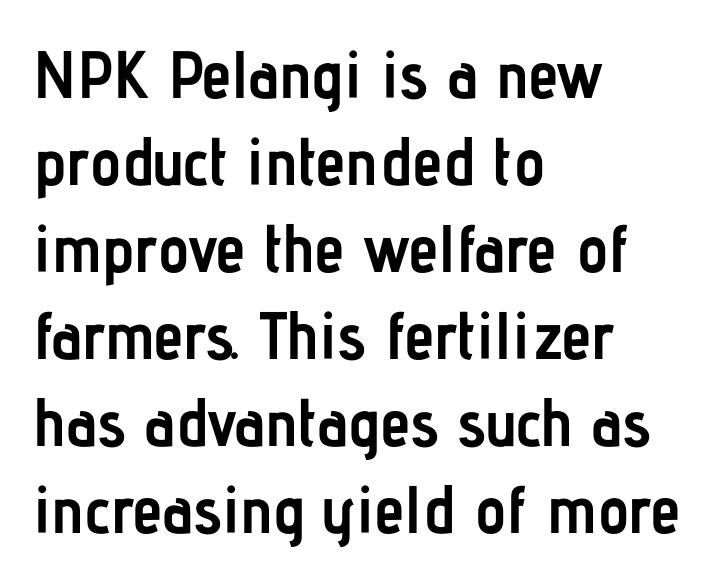
The image shows 67 px semibold, condensed sans-serif type, upright; set left-aligned, normal line spacing (1.3x), normal letter spacing, not underlined; low stroke contrast and a medium x-height.
